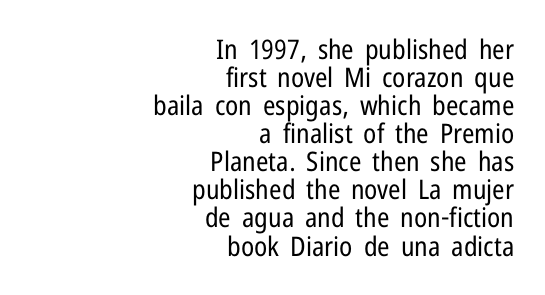
Weight: regular or lighter. Vertical strokes here are truly vertical. Nothing unusual about the tracking: characters are spaced as the font intends. The typesetter chose a ragged-left arrangement here. No word sits above an underline. The space between consecutive lines is stingy.
